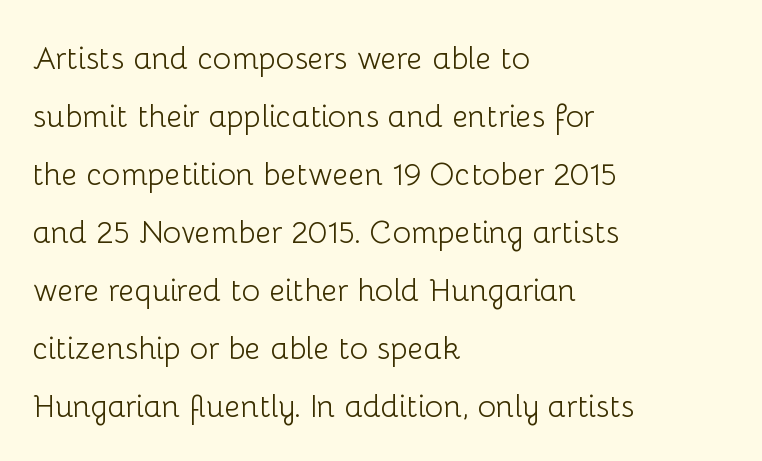
Heaviness? Minimal to ordinary, like unemphasized prose. Upright lettering throughout. The font family rendered here belongs to the sans-serif group. A typesetter would call this zero additional tracking. These lines are set flush left with a ragged right edge. This sample has the flowing, uneven cadence of proportional lettering.
